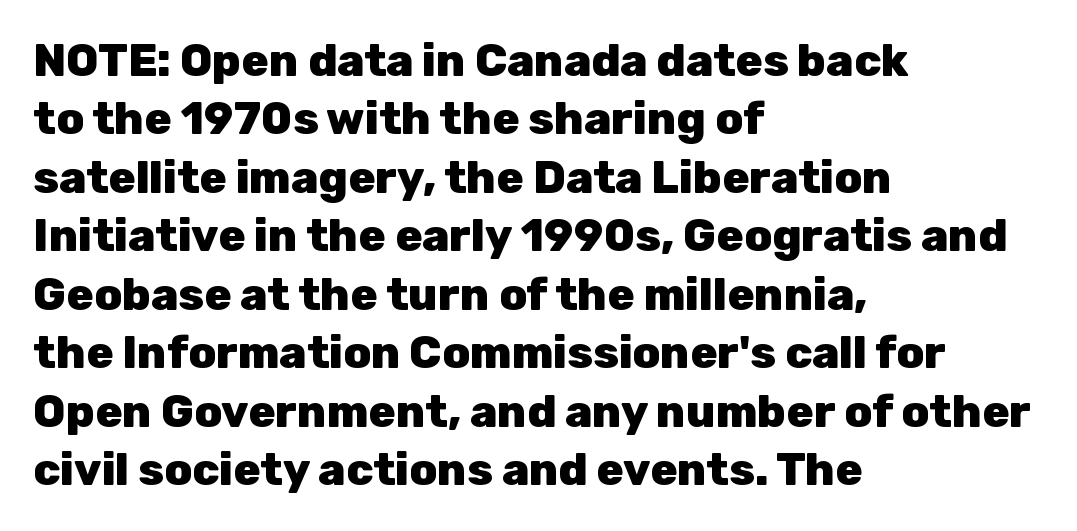
The image shows 45 px heavy sans-serif type, upright; set left-aligned, normal line spacing (1.3x), normal letter spacing, not underlined; low stroke contrast and a medium x-height.
